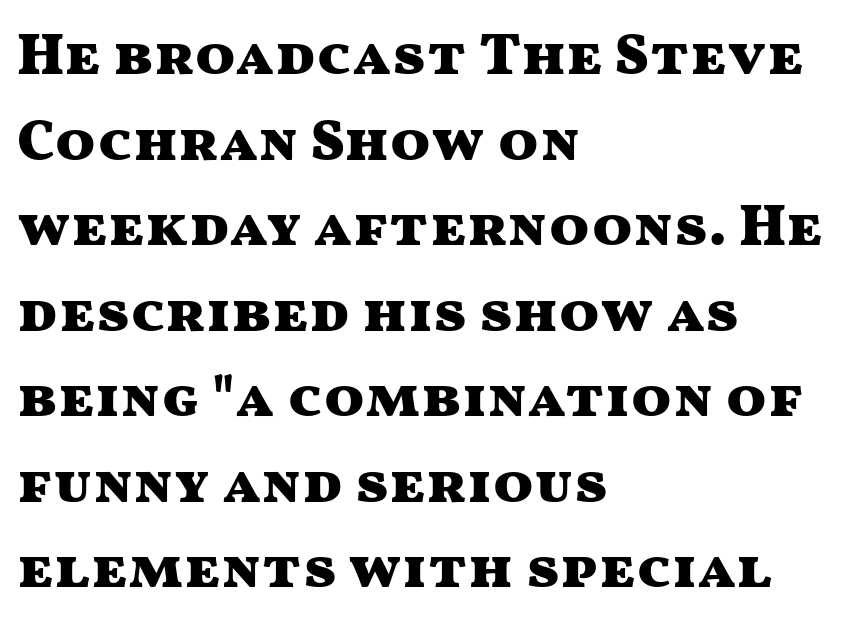
The baseline area is clear. Character widths vary here, with narrow letters taking less room than wide ones. Does extra space separate the letters? No, they use regular spacing. Evenly set lines give the paragraph a standard silhouette. The passage shown is typeset with a sans-serif family. Typesetter's note: full bold, strokes at maximum text heaviness.
